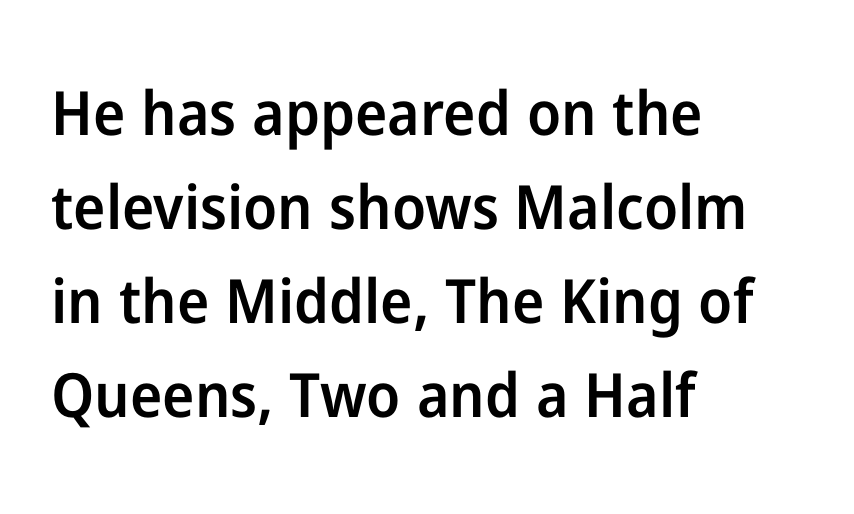
The rendering uses a semibold face; strokes are thickened but not to full bold. Letterform terminals end flat and unadorned throughout the passage. Do the letters lean? They stand straight. In terms of leading, this rendering sits right in the middle. The letters sit at their default tracking, neither squeezed nor spread.
